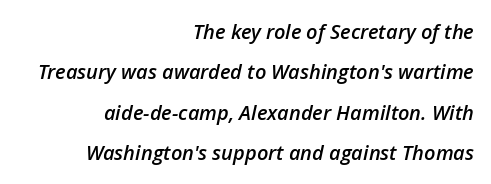
The image shows 20 px text type, italic (leaning right); set right-aligned, loose line spacing (2.02x), normal letter spacing, not underlined.
